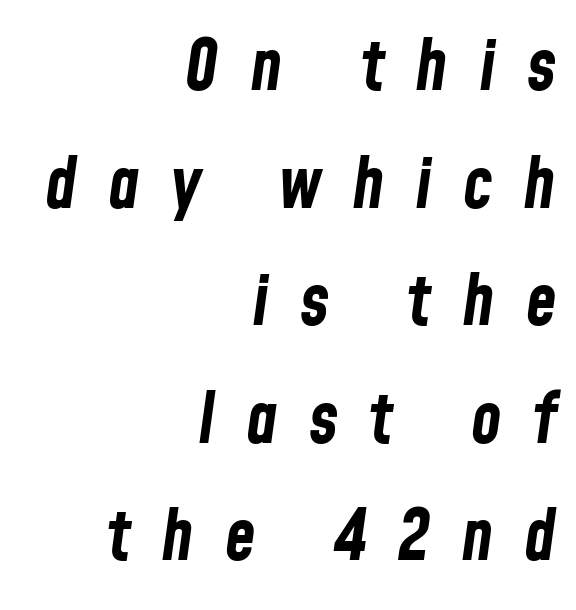
The image shows 70 px bold, condensed type, italic (leaning right); set right-aligned, normal line spacing (1.68x), unusually wide letter spacing (+0.44 em), not underlined; low stroke contrast and a medium x-height.
